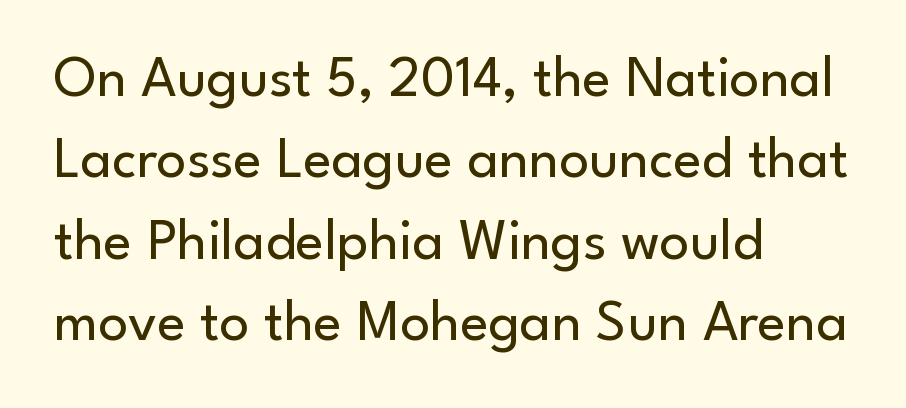
Do the characters align in a grid? No, the font is proportional. Caption: multi-line text, flush left, ragged right. Compared with typical body copy, the letter spacing here is the same. No word sits above an underline. A light-to-regular cut is what we see here. This sample uses an upright cut, with every glyph sitting square on the baseline.
